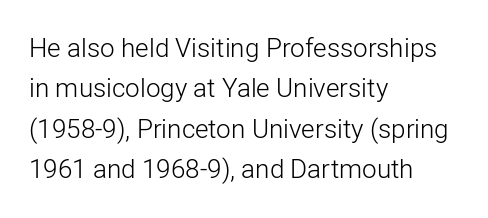
Q: Is the text bold? A: No.
Q: Is the text italic (slanted)? A: No, it is upright.
Q: Is the text underlined? A: No.
Q: How is the paragraph aligned? A: Left-aligned.
Q: Is the spacing between letters normal or unusually wide? A: Normal.
Q: Is the spacing between lines tight, normal or loose? A: Normal.
